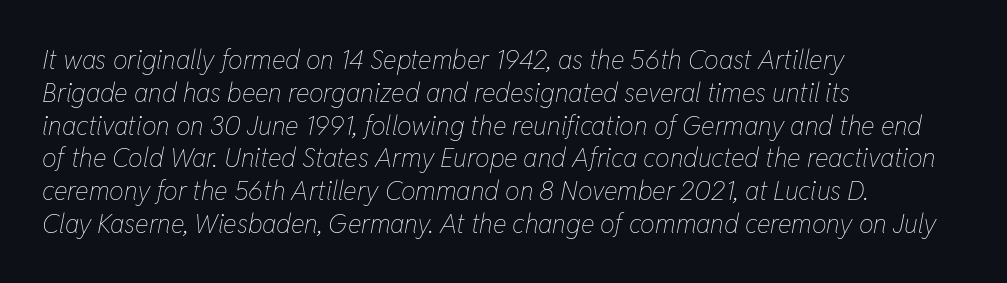
{"italic": "yes", "lean": "right", "slant_degrees": 11, "bold": "no", "underline": "no", "align": "left", "line_spacing": "normal", "line_spacing_ratio": 1.26, "letter_spacing": "normal", "letter_spacing_em": 0.0, "glyph_px": 26}
